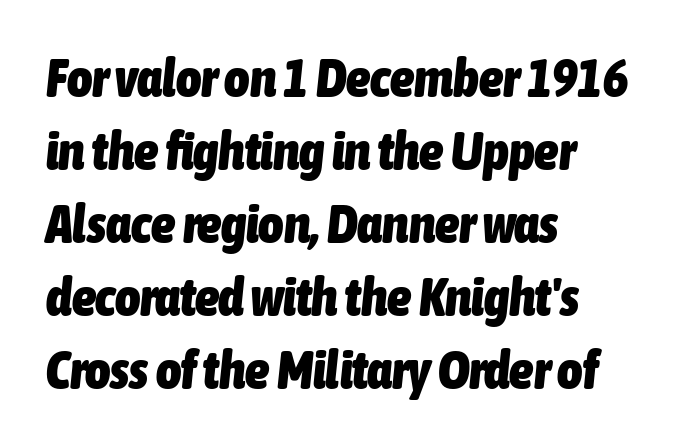
The image shows 54 px heavy, condensed type, italic (leaning right); set left-aligned, normal line spacing (1.35x), normal letter spacing, not underlined; low stroke contrast and a medium x-height.
